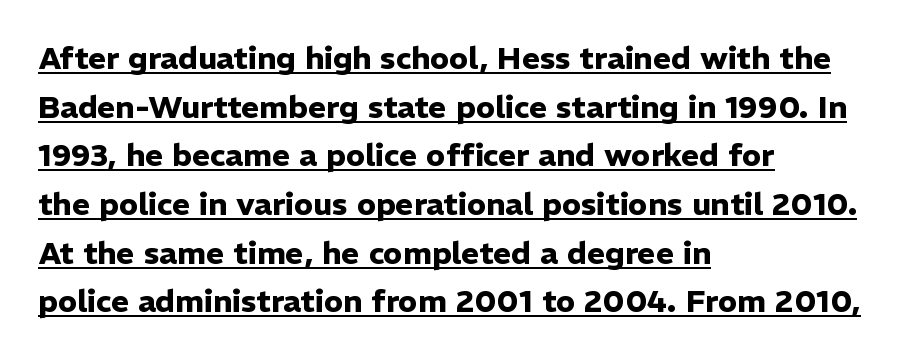
The image shows 31 px heavy sans-serif type, upright; set left-aligned, normal line spacing (1.57x), normal letter spacing, underlined; low stroke contrast and a medium x-height.
